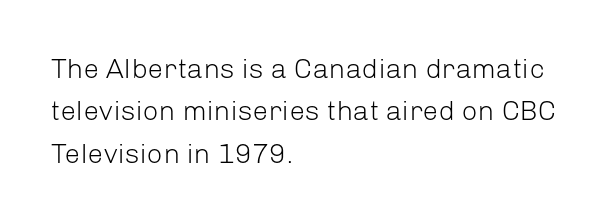
In CSS terms this would be text-align: left. Beneath every word, the page is bare. Between one letter and the next there's only the usual sliver of space. A typesetter would call this proportional, since set widths differ per character. Letterform terminals end flat and unadorned throughout the passage.
